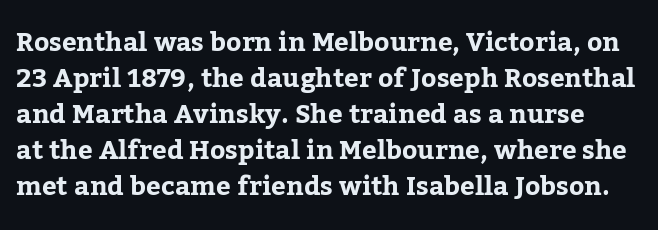
Q: Is the text bold? A: Yes.
Q: Is the text italic (slanted)? A: No, it is upright.
Q: Is the text underlined? A: No.
Q: Is the spacing between letters normal or unusually wide? A: Normal.
Q: Is the spacing between lines tight, normal or loose? A: Normal.
